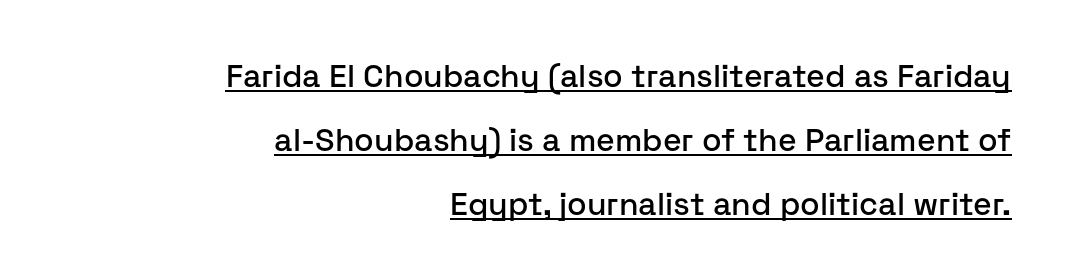
A continuous stroke trails under the words, as in a hyperlink. Alignment: flush right. Students, note that the glyphs here touch the page at normal intervals. Here the designer chose a conventional face with non-uniform glyph widths. The letters stand straight up with perfectly vertical stems. A typesetter would call this leading open, well beyond the default.
